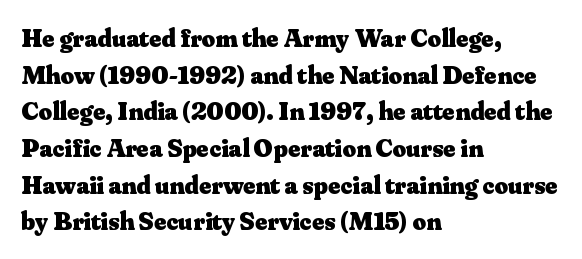
{"italic": "no", "bold": "yes", "underline": "no", "align": "left", "line_spacing": "normal", "line_spacing_ratio": 1.41, "letter_spacing": "normal", "letter_spacing_em": 0.0, "glyph_px": 26}
